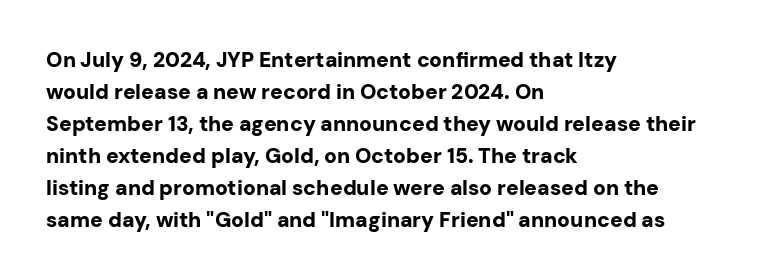
Q: Is the text bold? A: Yes.
Q: Is the text italic (slanted)? A: No, it is upright.
Q: Is the text underlined? A: No.
Q: How is the paragraph aligned? A: Left-aligned.
Q: Is the spacing between letters normal or unusually wide? A: Normal.
Q: Is the spacing between lines tight, normal or loose? A: Normal.
